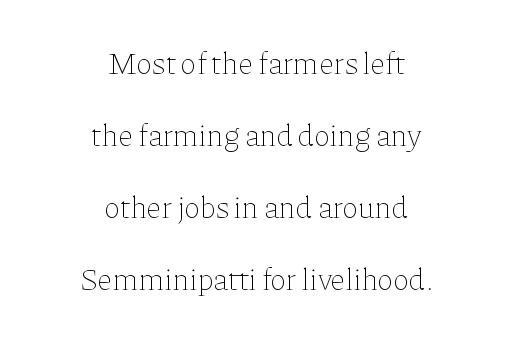
The image shows 31 px thin type, upright; set centered, loose line spacing (2.32x), normal letter spacing, not underlined; low stroke contrast and a medium x-height.
